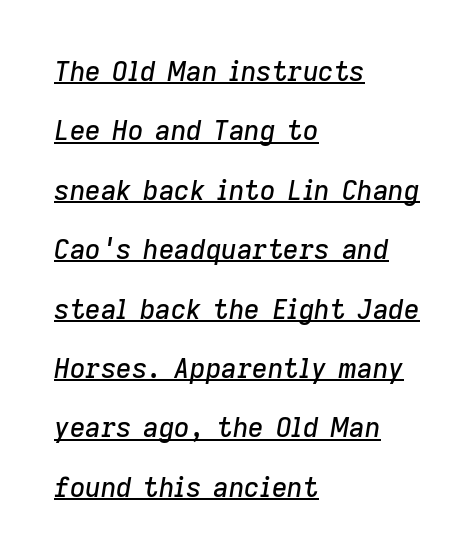
{"italic": "yes", "lean": "right", "slant_degrees": 9, "underline": "yes", "align": "left", "line_spacing": "loose", "line_spacing_ratio": 2.2, "letter_spacing": "normal", "letter_spacing_em": 0.0, "glyph_px": 27}
